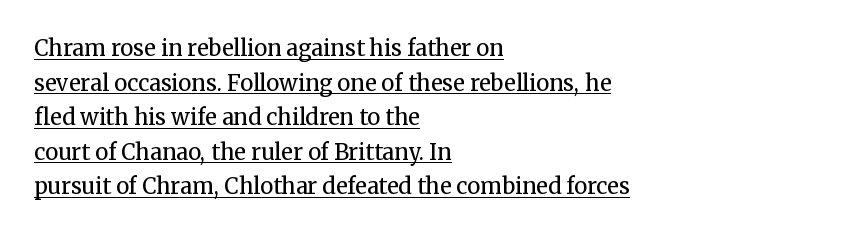
Q: Is the text bold? A: No.
Q: Is the text italic (slanted)? A: No, it is upright.
Q: Is the text underlined? A: Yes.
Q: How is the paragraph aligned? A: Left-aligned.
Q: Is the spacing between letters normal or unusually wide? A: Normal.
Q: Is the spacing between lines tight, normal or loose? A: Normal.
